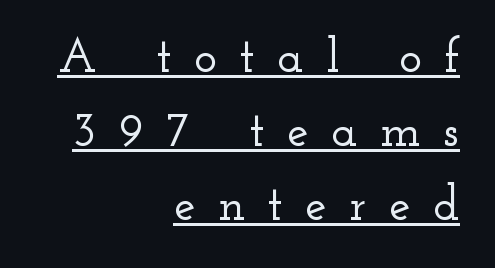
Think of a printed novel: that variable character pitch is what you see here. Casual observation: everything's shoved over to the right. Each letter's strokes conclude with small projecting serifs. The specimen includes a rule beneath the text block's lines. Regarding leading, the lines here are spaced in the standard way.
